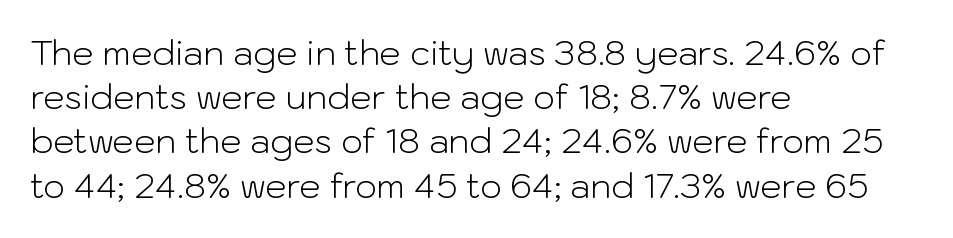
Q: Is the text bold? A: No.
Q: Is the text italic (slanted)? A: No, it is upright.
Q: Is the typeface a serif or a sans-serif typeface? A: Sans-serif.
Q: Is the text underlined? A: No.
Q: How is the paragraph aligned? A: Left-aligned.
Q: Is the spacing between letters normal or unusually wide? A: Normal.
Q: Is the spacing between lines tight, normal or loose? A: Normal.
Q: Width (condensed, normal, or wide)? A: Normal.
Q: Stroke contrast? A: Low.
Q: x-height? A: Medium.
Q: Monospaced? A: No.
